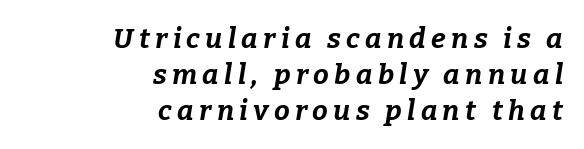
The image shows 28 px bold type, italic (leaning right); set right-aligned, normal line spacing (1.28x), not underlined; low stroke contrast and a medium x-height.
